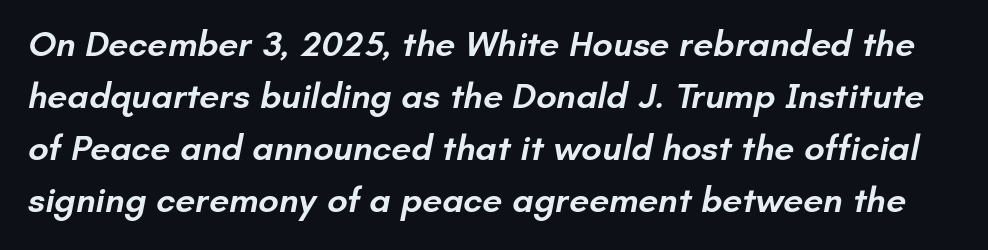
Q: Is the text bold? A: Semi-bold.
Q: Is the typeface a serif or a sans-serif typeface? A: Sans-serif.
Q: Is the text underlined? A: No.
Q: Is the spacing between letters normal or unusually wide? A: Normal.
Q: Is the spacing between lines tight, normal or loose? A: Normal.
Q: Width (condensed, normal, or wide)? A: Normal.
Q: Stroke contrast? A: Low.
Q: x-height? A: Small.
Q: Monospaced? A: No.
